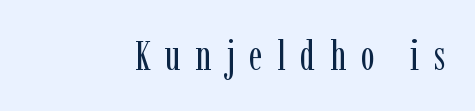
{"serif": "yes", "italic": "no", "bold": "no", "weight": "regular", "width": "condensed", "stroke_contrast": "low", "x_height": "medium", "monospaced": "no", "underline": "no", "align": "right", "letter_spacing": "wide", "letter_spacing_em": 0.35, "glyph_px": 42}
